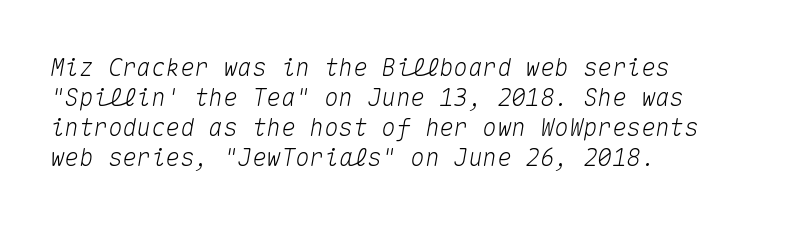
Q: Is the text italic (slanted)? A: Yes, it leans right by about 10 degrees.
Q: Is the text underlined? A: No.
Q: How is the paragraph aligned? A: Left-aligned.
Q: Is the spacing between letters normal or unusually wide? A: Normal.
Q: Is the spacing between lines tight, normal or loose? A: Normal.
